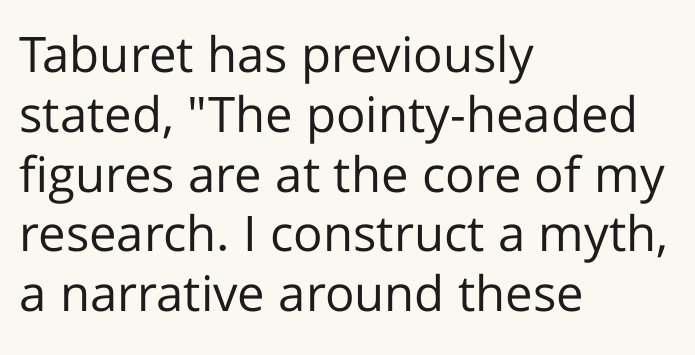
Q: Is the text bold? A: No.
Q: Is the text italic (slanted)? A: No, it is upright.
Q: Is the typeface a serif or a sans-serif typeface? A: Sans-serif.
Q: Is the text underlined? A: No.
Q: How is the paragraph aligned? A: Left-aligned.
Q: Is the spacing between letters normal or unusually wide? A: Normal.
Q: Width (condensed, normal, or wide)? A: Normal.
Q: Stroke contrast? A: Low.
Q: x-height? A: Medium.
Q: Monospaced? A: No.
